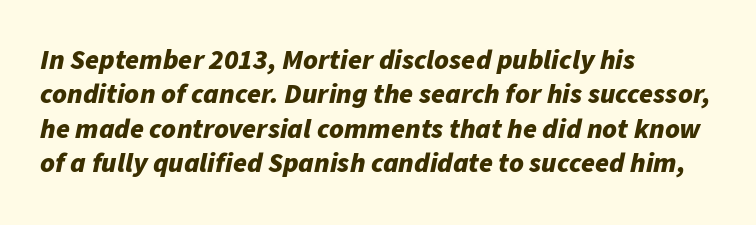
The image shows 28 px bold type, italic (leaning right); set left-aligned, line spacing 1.23x, normal letter spacing, not underlined; low stroke contrast and a medium x-height.
